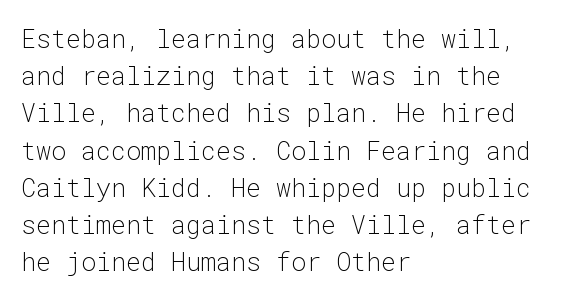
The image shows 25 px text type, upright; set left-aligned, normal line spacing (1.49x), normal letter spacing, not underlined.
